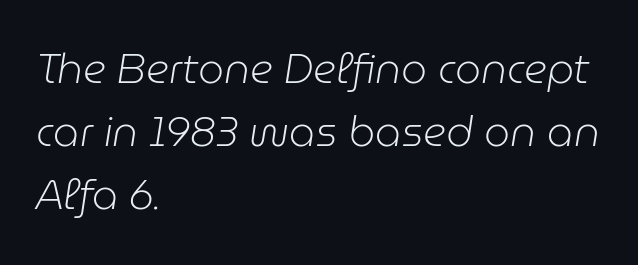
Posture: slanted. Line starts are locked; line ends wander. Reading down the column, the eye jumps a familiar distance to each next line. This sample has the flowing, uneven cadence of proportional lettering. The letters look calm and open, with moderate or lighter stems.
